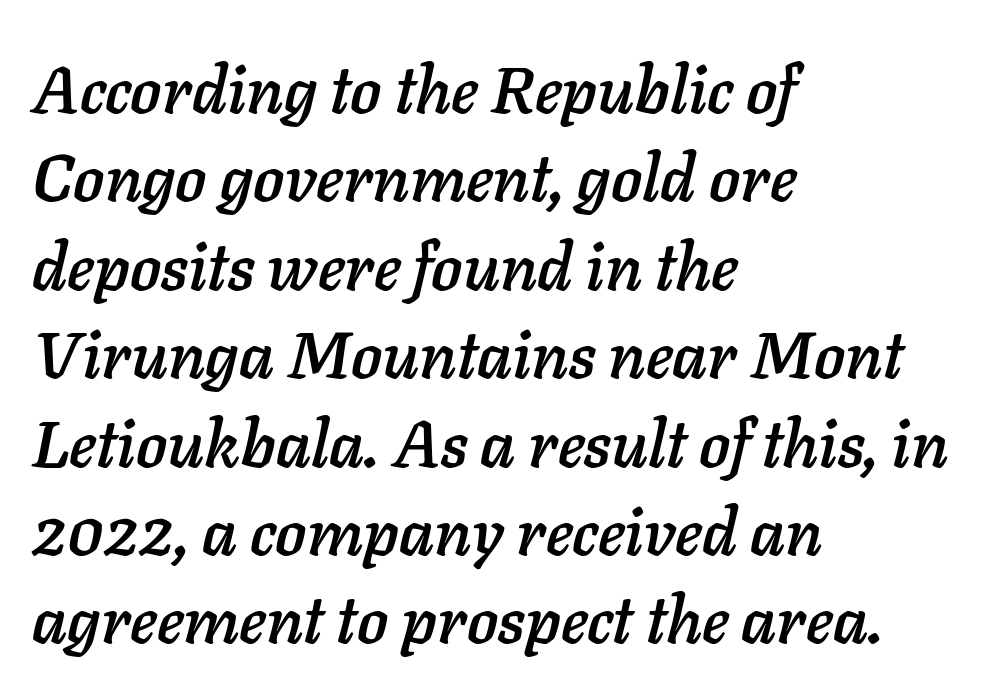
Q: Is the text italic (slanted)? A: Yes, it leans right by about 11 degrees.
Q: Is the text underlined? A: No.
Q: How is the paragraph aligned? A: Left-aligned.
Q: Is the spacing between letters normal or unusually wide? A: Normal.
Q: Is the spacing between lines tight, normal or loose? A: Normal.
Q: Width (condensed, normal, or wide)? A: Normal.
Q: Stroke contrast? A: Low.
Q: x-height? A: Medium.
Q: Monospaced? A: No.
